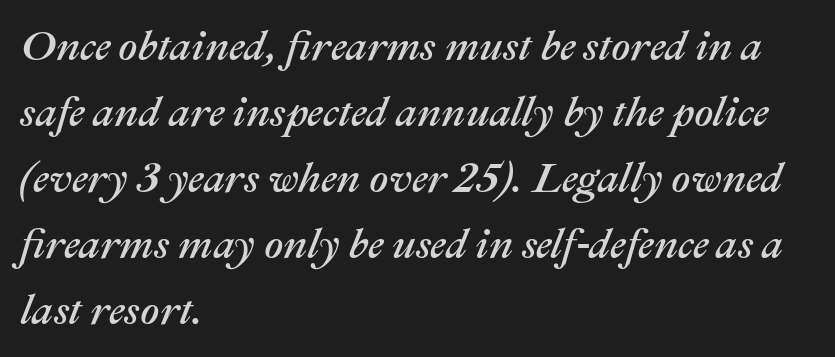
Q: Is the text italic (slanted)? A: Yes, it leans right by about 22 degrees.
Q: Is the text underlined? A: No.
Q: How is the paragraph aligned? A: Left-aligned.
Q: Is the spacing between letters normal or unusually wide? A: Normal.
Q: Is the spacing between lines tight, normal or loose? A: Normal.
Q: Width (condensed, normal, or wide)? A: Normal.
Q: Stroke contrast? A: Medium.
Q: x-height? A: Medium.
Q: Monospaced? A: No.
